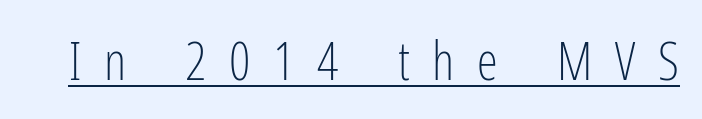
Q: Is the text bold? A: No.
Q: Is the text italic (slanted)? A: No, it is upright.
Q: Is the typeface a serif or a sans-serif typeface? A: Sans-serif.
Q: Is the text underlined? A: Yes.
Q: Is the spacing between letters normal or unusually wide? A: Unusually wide.
Q: Width (condensed, normal, or wide)? A: Condensed.
Q: Stroke contrast? A: Low.
Q: x-height? A: Medium.
Q: Monospaced? A: No.
